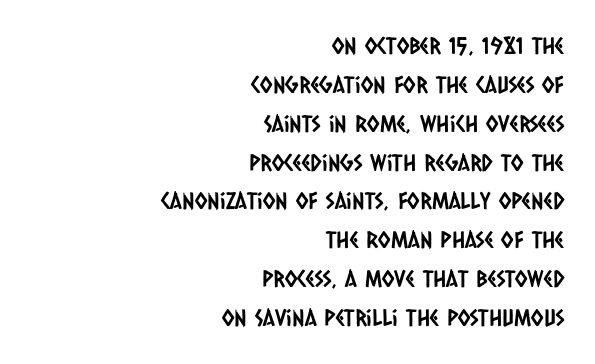
{"underline": "no", "align": "right", "line_spacing": "normal", "line_spacing_ratio": 1.69, "letter_spacing": "normal", "letter_spacing_em": 0.0, "glyph_px": 23}
